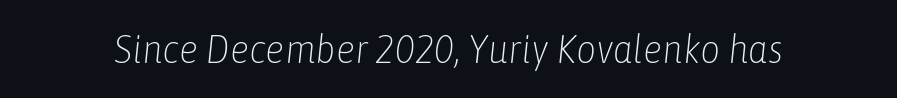
The image shows 39 px light, condensed type, italic (leaning right); set normal letter spacing, not underlined; low stroke contrast and a medium x-height.
